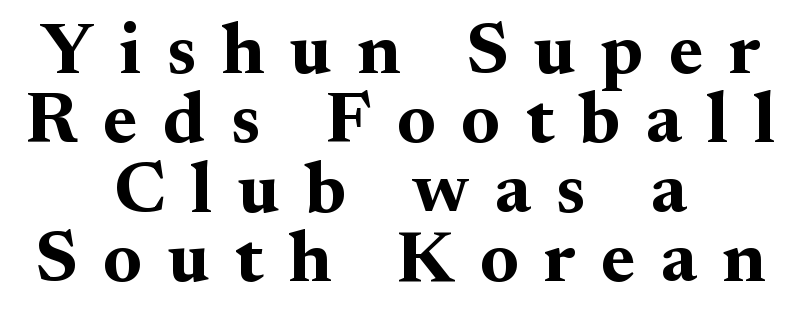
The image shows 73 px bold serif type, upright; set centered, tight line spacing (0.95x), unusually wide letter spacing (+0.35 em), not underlined; medium stroke contrast and a small x-height.
